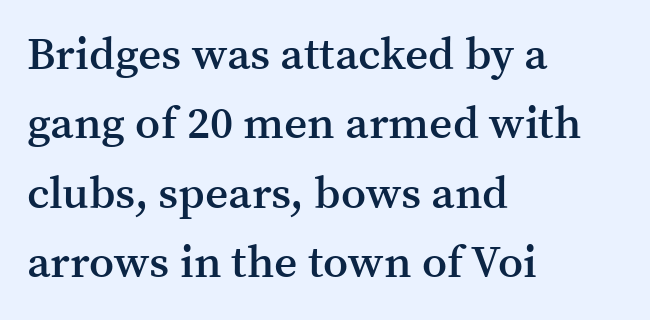
The image shows 45 px semibold serif type, upright; set left-aligned, normal line spacing (1.54x), normal letter spacing, not underlined; medium stroke contrast and a medium x-height.
